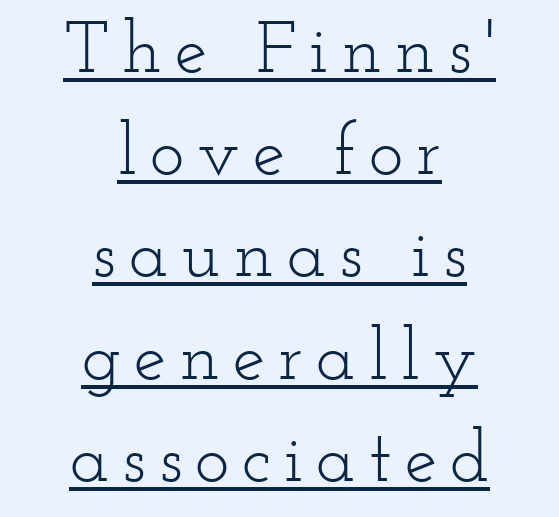
Q: Is the text bold? A: No.
Q: Is the text italic (slanted)? A: No, it is upright.
Q: Is the typeface a serif or a sans-serif typeface? A: Serif.
Q: Is the text underlined? A: Yes.
Q: How is the paragraph aligned? A: Centered.
Q: Is the spacing between lines tight, normal or loose? A: Normal.
Q: Width (condensed, normal, or wide)? A: Wide.
Q: Stroke contrast? A: Low.
Q: x-height? A: Small.
Q: Monospaced? A: No.
